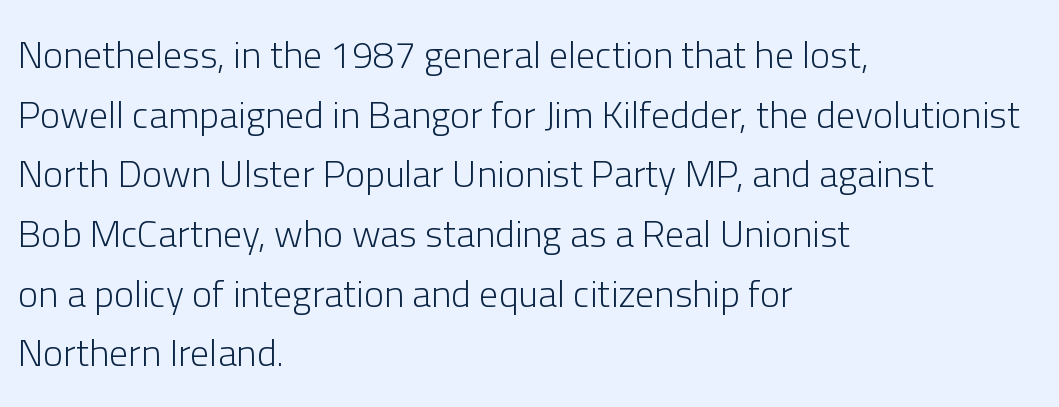
{"serif": "no", "italic": "no", "bold": "no", "weight": "light", "width": "normal", "stroke_contrast": "low", "x_height": "medium", "monospaced": "no", "underline": "no", "align": "left", "line_spacing": "normal", "line_spacing_ratio": 1.57, "letter_spacing": "normal", "letter_spacing_em": 0.0, "glyph_px": 38}
